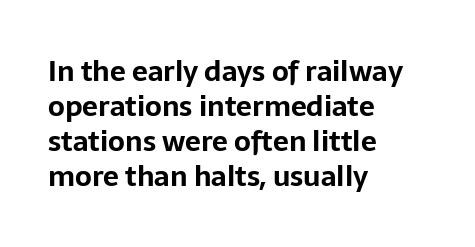
Every character sits straight up, as roman type does. Look at the stroke-to-counter ratio: heavy, a bold. Honestly, the letter spacing is just normal — you wouldn't notice it. How would I describe the line gaps? Plain and ordinary.
